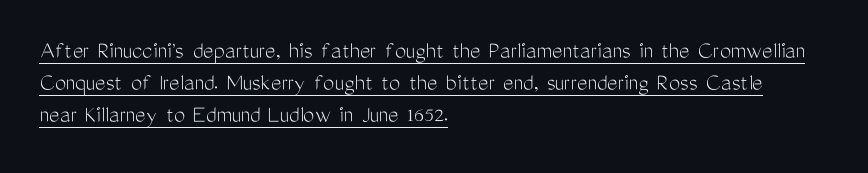
Q: Is the text bold? A: No.
Q: Is the text italic (slanted)? A: No, it is upright.
Q: Is the text underlined? A: Yes.
Q: How is the paragraph aligned? A: Left-aligned.
Q: Is the spacing between letters normal or unusually wide? A: Normal.
Q: Is the spacing between lines tight, normal or loose? A: Normal.
